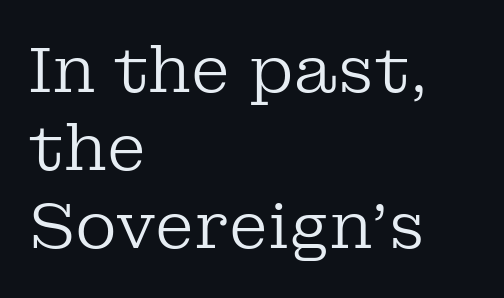
Q: Is the text bold? A: No.
Q: Is the text italic (slanted)? A: No, it is upright.
Q: Is the typeface a serif or a sans-serif typeface? A: Serif.
Q: Is the text underlined? A: No.
Q: How is the paragraph aligned? A: Left-aligned.
Q: Is the spacing between letters normal or unusually wide? A: Normal.
Q: Width (condensed, normal, or wide)? A: Normal.
Q: Stroke contrast? A: Low.
Q: x-height? A: Medium.
Q: Monospaced? A: No.
